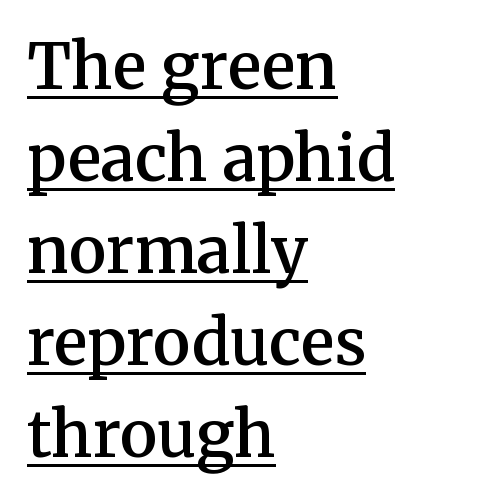
Q: Is the text bold? A: Semi-bold.
Q: Is the text italic (slanted)? A: No, it is upright.
Q: Is the typeface a serif or a sans-serif typeface? A: Serif.
Q: Is the text underlined? A: Yes.
Q: How is the paragraph aligned? A: Left-aligned.
Q: Is the spacing between letters normal or unusually wide? A: Normal.
Q: Is the spacing between lines tight, normal or loose? A: Normal.
Q: Width (condensed, normal, or wide)? A: Normal.
Q: Stroke contrast? A: Medium.
Q: x-height? A: Medium.
Q: Monospaced? A: No.
